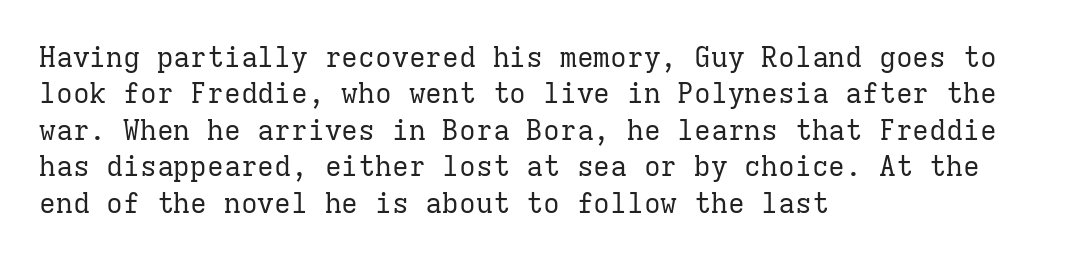
{"serif": "yes", "italic": "no", "bold": "no", "weight": "regular", "width": "normal", "stroke_contrast": "low", "x_height": "medium", "monospaced": "yes", "underline": "no", "align": "left", "line_spacing": "normal", "line_spacing_ratio": 1.3, "letter_spacing": "normal", "letter_spacing_em": 0.0, "glyph_px": 28}
